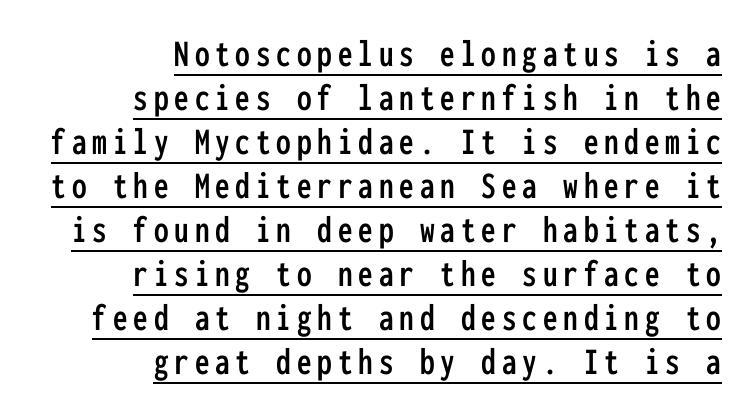
The image shows 39 px condensed sans-serif type, upright, monospaced; set right-aligned, tight line spacing (1.13x), underlined; low stroke contrast and a medium x-height.
